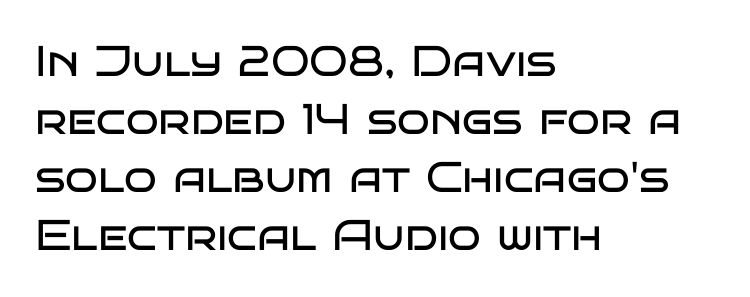
The gap between lines stays unmarked. The rag falls on the right side of this text block. The lines sit at an ordinary, default distance from one another. Nobody touched the tracking dial on this one.
